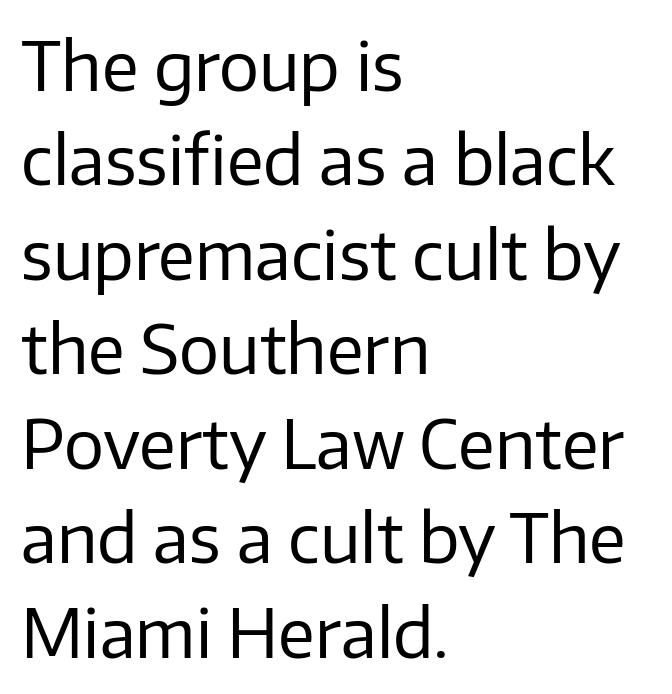
The image shows 67 px regular-weight sans-serif type, upright; set left-aligned, normal line spacing (1.41x), normal letter spacing, not underlined; low stroke contrast and a medium x-height.
